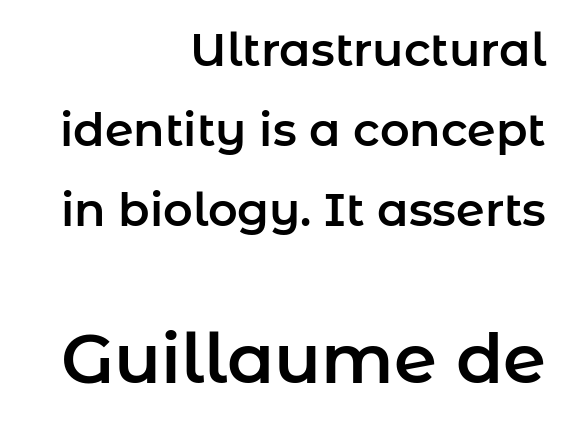
{"serif": "no", "italic": "no", "width": "normal", "stroke_contrast": "low", "x_height": "medium", "monospaced": "no", "underline": "no", "align": "right", "line_spacing_ratio": 1.74, "letter_spacing": "normal", "letter_spacing_em": 0.0, "larger_block": "second", "size_ratio": 1.5, "glyph_px": 69}
